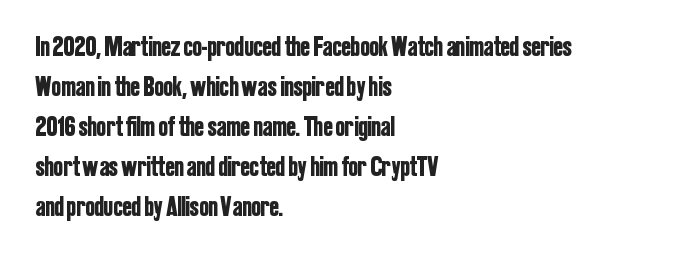
Q: Is the text italic (slanted)? A: No, it is upright.
Q: Is the typeface a serif or a sans-serif typeface? A: Sans-serif.
Q: Is the text underlined? A: No.
Q: How is the paragraph aligned? A: Left-aligned.
Q: Is the spacing between letters normal or unusually wide? A: Normal.
Q: Is the spacing between lines tight, normal or loose? A: Normal.
Q: Width (condensed, normal, or wide)? A: Condensed.
Q: Stroke contrast? A: Low.
Q: x-height? A: Medium.
Q: Monospaced? A: No.
